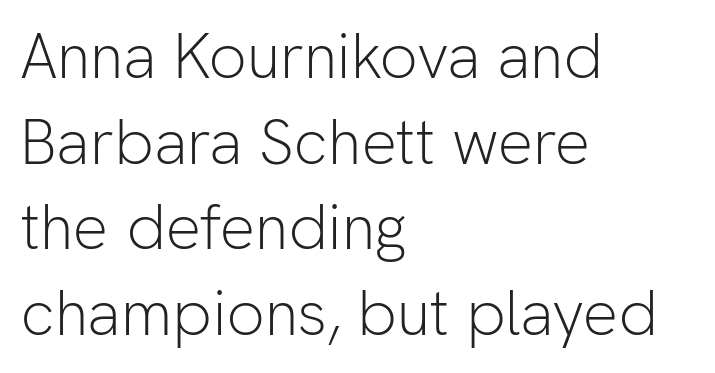
The image shows 63 px light sans-serif type, upright; set left-aligned, normal line spacing (1.36x), normal letter spacing, not underlined; low stroke contrast and a medium x-height.
